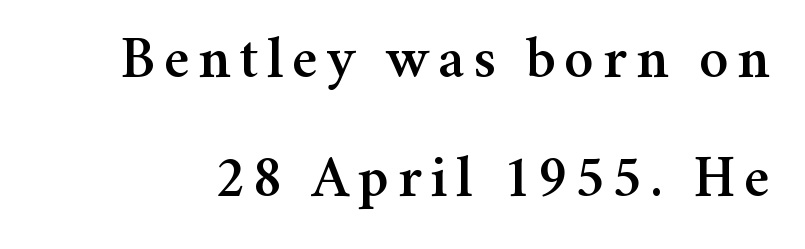
The space between consecutive lines is lavish. Plain, unruled lines of type. It's the straight-up-and-down kind of type. You could not count columns in this text — the font is proportionally spaced. These lines are composed in type with serifs.
